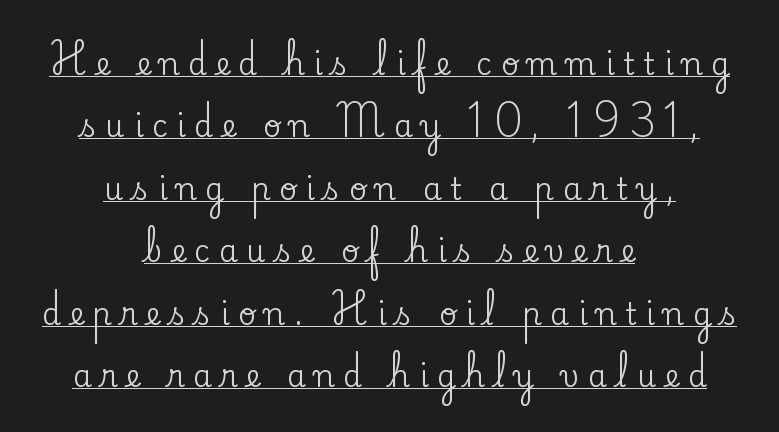
The image shows 30 px serif type, upright; set centered, loose line spacing (2.08x), unusually wide letter spacing (+0.3 em), underlined; low stroke contrast and a small x-height.
